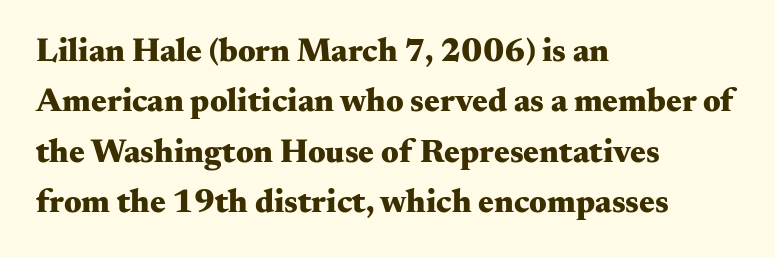
Q: Is the text bold? A: Yes.
Q: Is the text italic (slanted)? A: No, it is upright.
Q: Is the typeface a serif or a sans-serif typeface? A: Serif.
Q: Is the text underlined? A: No.
Q: How is the paragraph aligned? A: Left-aligned.
Q: Is the spacing between letters normal or unusually wide? A: Normal.
Q: Is the spacing between lines tight, normal or loose? A: Normal.
Q: Width (condensed, normal, or wide)? A: Wide.
Q: Stroke contrast? A: Medium.
Q: x-height? A: Small.
Q: Monospaced? A: No.
